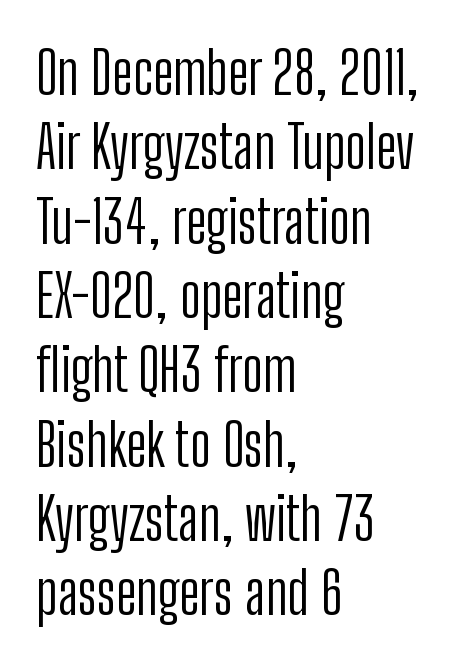
The image shows 59 px light, condensed sans-serif type, upright; set left-aligned, normal line spacing (1.26x), normal letter spacing, not underlined; low stroke contrast and a medium x-height.
